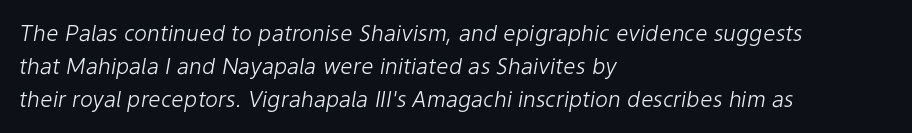
Q: Is the text bold? A: No.
Q: Is the text italic (slanted)? A: Yes, it leans right by about 9 degrees.
Q: Is the text underlined? A: No.
Q: How is the paragraph aligned? A: Left-aligned.
Q: Is the spacing between letters normal or unusually wide? A: Normal.
Q: Is the spacing between lines tight, normal or loose? A: Normal.
